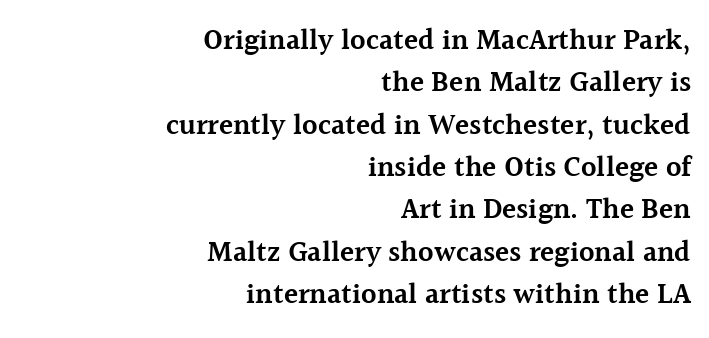
Character widths vary here, with narrow letters taking less room than wide ones. Is the letter spacing exaggerated? No — it looks like the ordinary default. It's the straight-up-and-down kind of type. Compared with typical paragraphs, the rows here are spaced about the same. Reading down the block, your eye finds every line finishing at a fixed right position.
